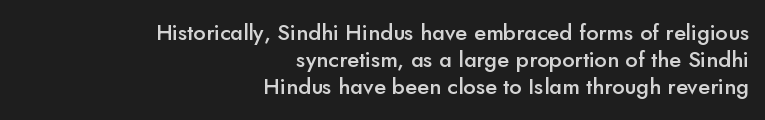
The setting favours the right margin, as signatures and pull-quotes sometimes do. The type is set solid horizontally, with unmodified tracking. The glyphs have the mass of a demibold cut, below bold. Glance below the letters and you will spot only blank space.
